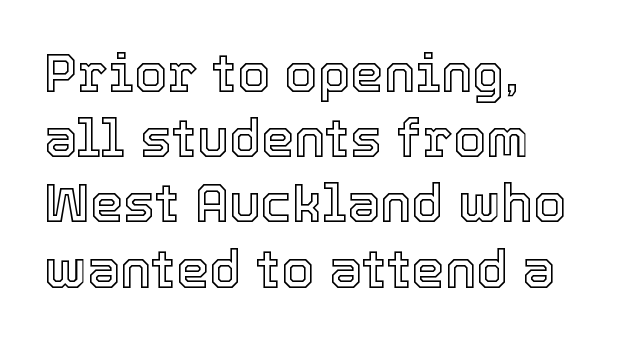
The image shows 53 px text type, upright; set left-aligned, line spacing 1.23x, normal letter spacing, not underlined; a medium x-height.
